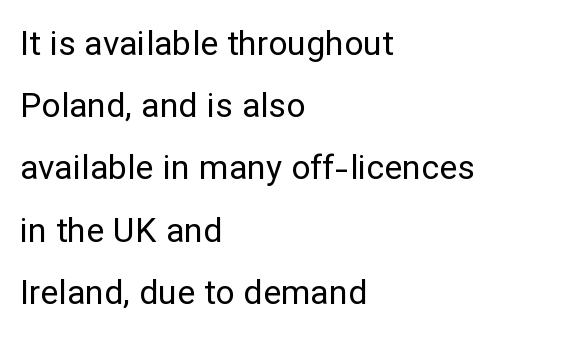
Q: Is the text bold? A: No.
Q: Is the text italic (slanted)? A: No, it is upright.
Q: Is the typeface a serif or a sans-serif typeface? A: Sans-serif.
Q: Is the text underlined? A: No.
Q: How is the paragraph aligned? A: Left-aligned.
Q: Is the spacing between letters normal or unusually wide? A: Normal.
Q: Width (condensed, normal, or wide)? A: Normal.
Q: Stroke contrast? A: Low.
Q: x-height? A: Medium.
Q: Monospaced? A: No.
